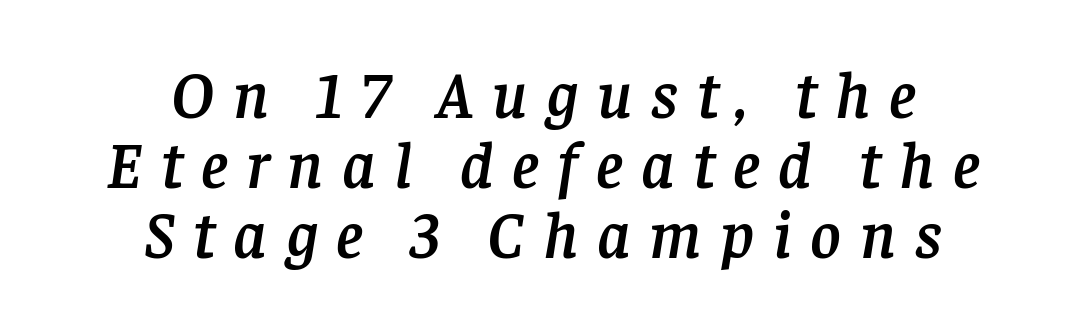
The image shows 66 px serif type, italic (leaning right); set centered, tight line spacing (1.06x), unusually wide letter spacing (+0.28 em), not underlined; low stroke contrast and a large x-height.
